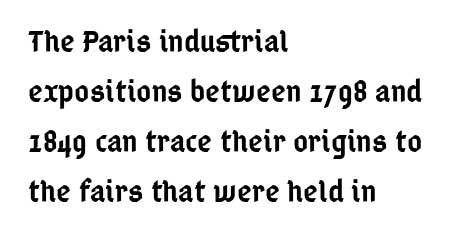
The image shows 32 px semibold, condensed sans-serif type, upright; set left-aligned, normal line spacing (1.56x), normal letter spacing, not underlined; low stroke contrast and a medium x-height.
